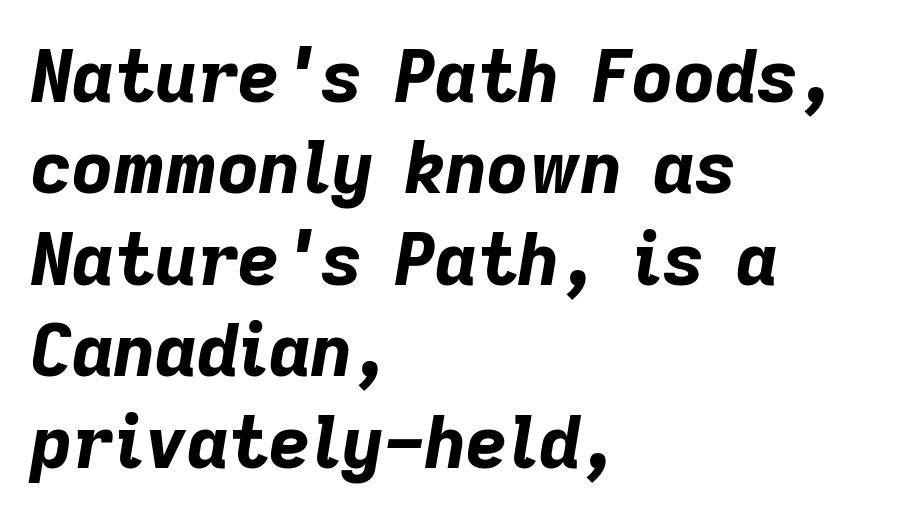
{"italic": "yes", "lean": "right", "slant_degrees": 9, "bold": "yes", "weight": "bold", "width": "normal", "stroke_contrast": "low", "x_height": "medium", "monospaced": "no", "underline": "no", "align": "left", "line_spacing": "normal", "line_spacing_ratio": 1.27, "letter_spacing": "normal", "letter_spacing_em": 0.0, "glyph_px": 72}
